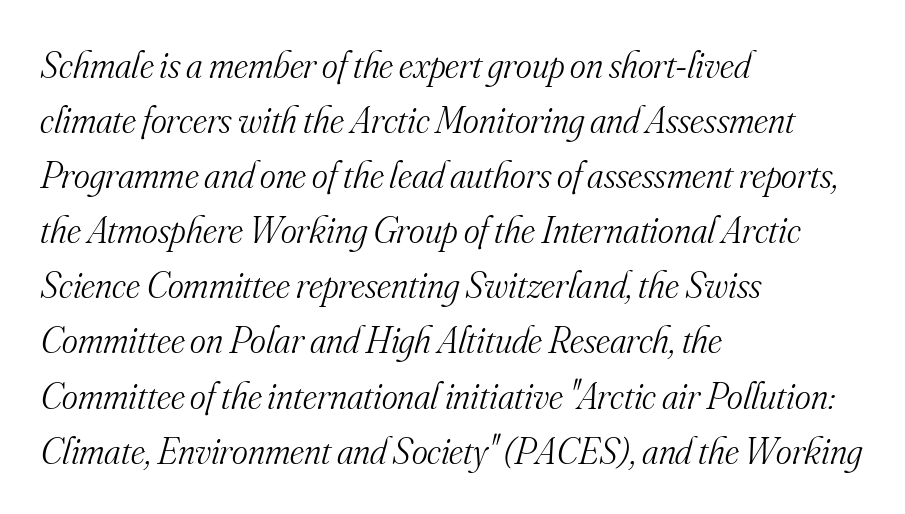
Q: Is the text bold? A: No.
Q: Is the text italic (slanted)? A: Yes, it leans right by about 16 degrees.
Q: Is the typeface a serif or a sans-serif typeface? A: Serif.
Q: Is the text underlined? A: No.
Q: How is the paragraph aligned? A: Left-aligned.
Q: Is the spacing between letters normal or unusually wide? A: Normal.
Q: Is the spacing between lines tight, normal or loose? A: Normal.
Q: Width (condensed, normal, or wide)? A: Normal.
Q: Stroke contrast? A: Medium.
Q: x-height? A: Small.
Q: Monospaced? A: No.
